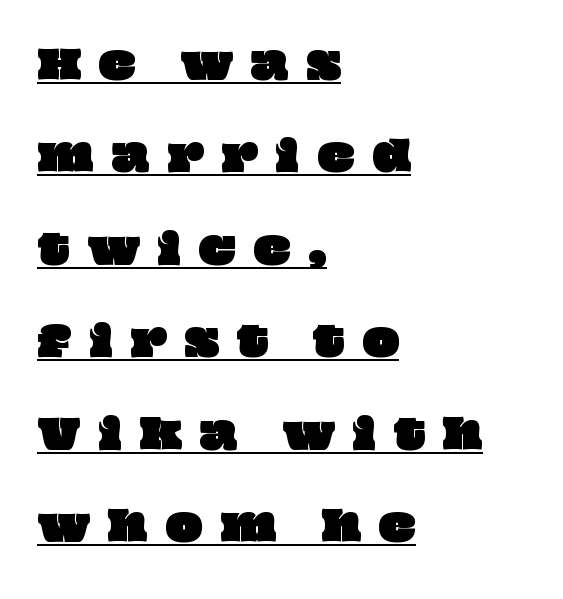
The typesetter chose a ragged-right arrangement here. You could fit nearly another row in the gap between these rows. The passage shown is typed in a proportional face where columns would drift. The rendering uses the underline text-decoration. Compared with typical body copy, the letter spacing here is much looser.
